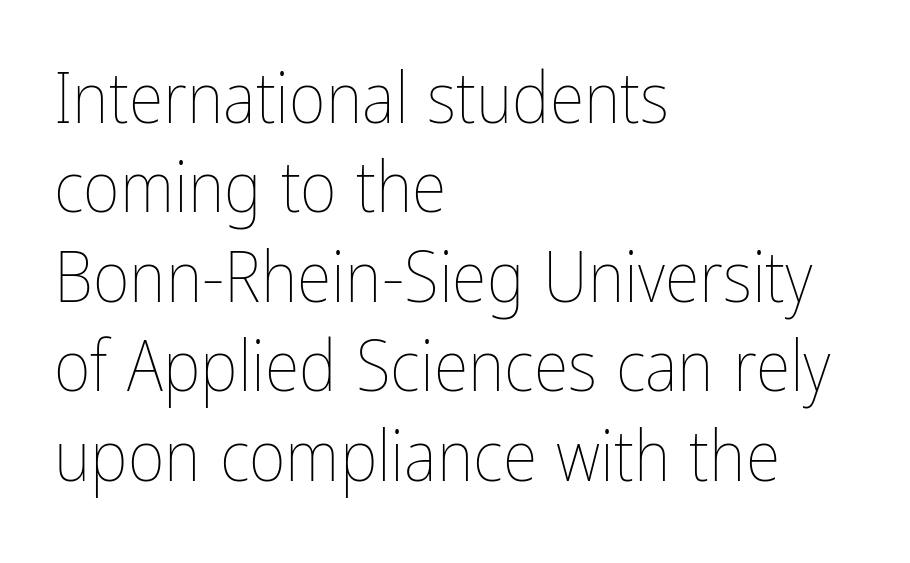
The image shows 71 px thin, condensed type, upright; set left-aligned, normal line spacing (1.26x), normal letter spacing, not underlined; low stroke contrast and a medium x-height.
